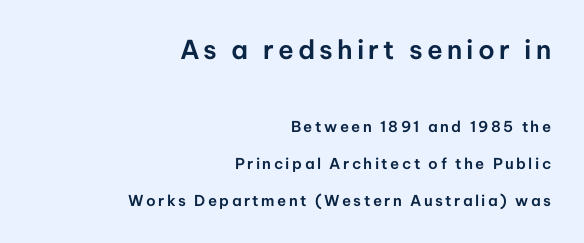
Caption: multi-line text, flush right, ragged left. The glyphs are unaccompanied by any horizontal stroke below them. The more generous point size was reserved for the upper chunk. Line spacing here is loose. You can tell it's not italic because the verticals are truly vertical.
